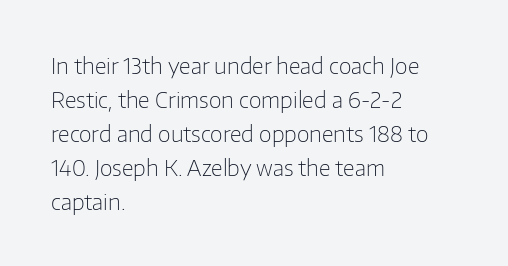
These lines stack with their left ends in a neat column. Any mark beneath the type? The region is blank. Short note: letters normally spaced. The type sits square on the baseline with zero lean.
